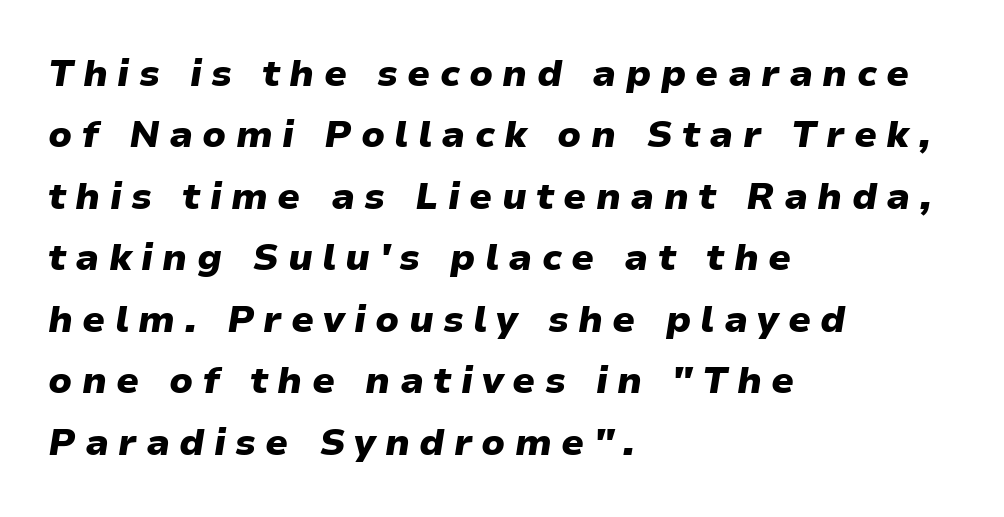
Casual observation: everything's shoved over to the left. What weight is shown? A full bold with thick strokes. A typesetter would call this heavily tracked-out type. Looks like regular typesetting: each glyph gets only the width it needs. This is oblique type, the kind used for emphasis or titles. One glance says typical: line gaps are just what's usual.
